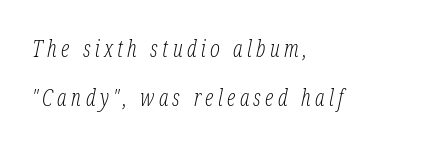
Q: Is the text bold? A: No.
Q: Is the text italic (slanted)? A: Yes, it leans right by about 12 degrees.
Q: Is the text underlined? A: No.
Q: How is the paragraph aligned? A: Left-aligned.
Q: Is the spacing between lines tight, normal or loose? A: Loose.
